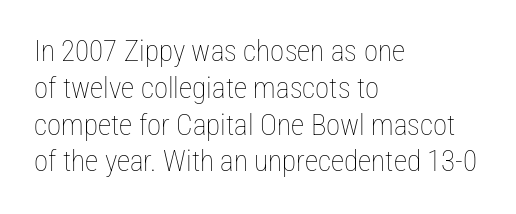
Q: Is the text bold? A: No.
Q: Is the text italic (slanted)? A: No, it is upright.
Q: Is the text underlined? A: No.
Q: How is the paragraph aligned? A: Left-aligned.
Q: Is the spacing between letters normal or unusually wide? A: Normal.
Q: Is the spacing between lines tight, normal or loose? A: Normal.
Q: Width (condensed, normal, or wide)? A: Condensed.
Q: Stroke contrast? A: Low.
Q: x-height? A: Medium.
Q: Monospaced? A: No.
